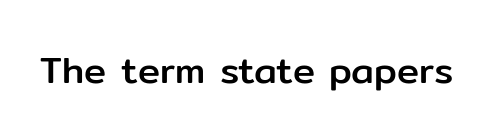
Spacing between characters is what you'd get straight out of the box. Just letters on the line, the space beneath them empty. This rendering employs a face without finishing strokes, i.e., a sans-serif. Each letter keeps its own natural width here, so spacing adapts to shape. Quick note: not italic, upright.
